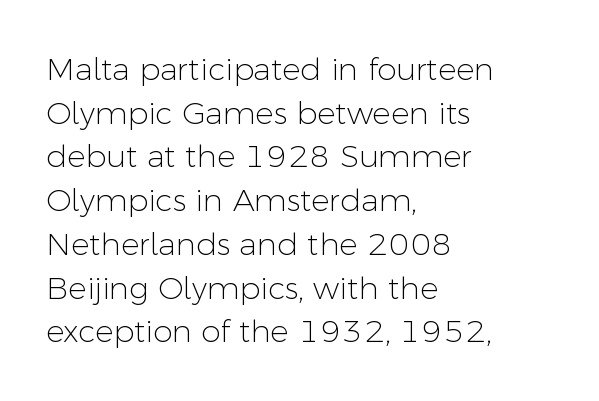
Q: Is the text bold? A: No.
Q: Is the text italic (slanted)? A: No, it is upright.
Q: Is the typeface a serif or a sans-serif typeface? A: Sans-serif.
Q: Is the text underlined? A: No.
Q: How is the paragraph aligned? A: Left-aligned.
Q: Is the spacing between letters normal or unusually wide? A: Normal.
Q: Is the spacing between lines tight, normal or loose? A: Normal.
Q: Width (condensed, normal, or wide)? A: Normal.
Q: Stroke contrast? A: Low.
Q: x-height? A: Medium.
Q: Monospaced? A: No.
